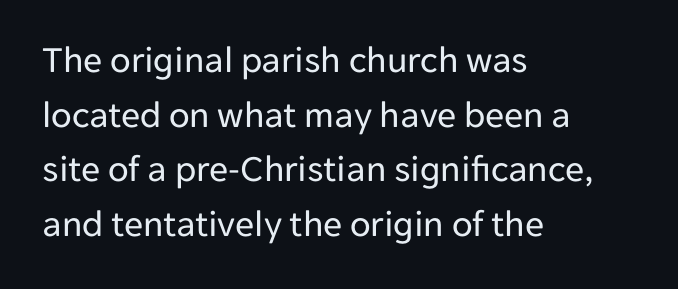
Q: Is the text bold? A: No.
Q: Is the text italic (slanted)? A: No, it is upright.
Q: Is the typeface a serif or a sans-serif typeface? A: Sans-serif.
Q: Is the text underlined? A: No.
Q: How is the paragraph aligned? A: Left-aligned.
Q: Is the spacing between letters normal or unusually wide? A: Normal.
Q: Is the spacing between lines tight, normal or loose? A: Normal.
Q: Width (condensed, normal, or wide)? A: Normal.
Q: Stroke contrast? A: Low.
Q: x-height? A: Medium.
Q: Monospaced? A: No.
